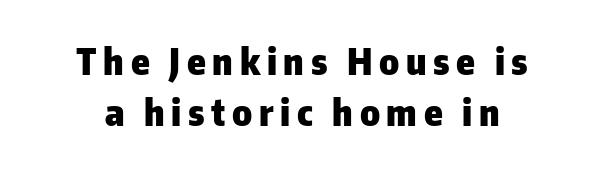
You could not count columns in this text — the font is proportionally spaced. Horizontally, the lines are justified to the midpoint only. A typesetter would label this face a sans. Line spacing here is normal. The rendering uses a bold face; every stroke is thick and dark.
